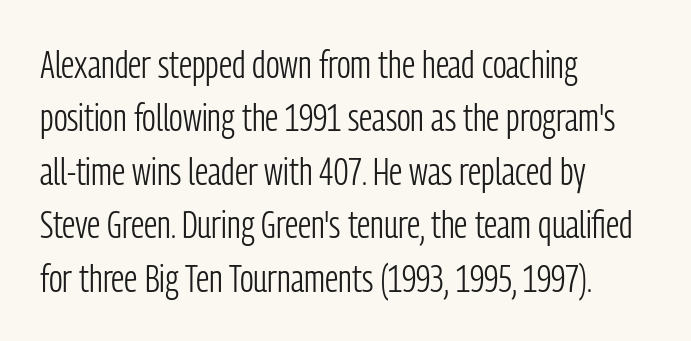
Q: Is the text bold? A: No.
Q: Is the text italic (slanted)? A: No, it is upright.
Q: Is the typeface a serif or a sans-serif typeface? A: Sans-serif.
Q: Is the text underlined? A: No.
Q: How is the paragraph aligned? A: Left-aligned.
Q: Is the spacing between letters normal or unusually wide? A: Normal.
Q: Is the spacing between lines tight, normal or loose? A: Normal.
Q: Width (condensed, normal, or wide)? A: Condensed.
Q: Stroke contrast? A: Low.
Q: x-height? A: Medium.
Q: Monospaced? A: No.
